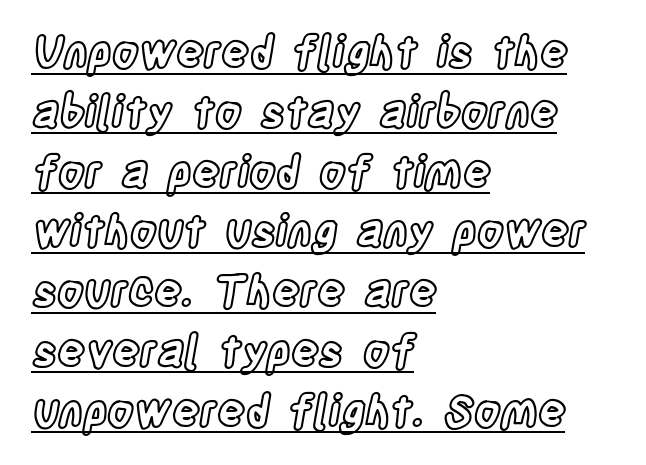
Somebody hit Ctrl+U on this one — the words are underlined. Spacing verdict: proportional, widths tailored to each character. Students, observe: this is what conventionally led text looks like.
